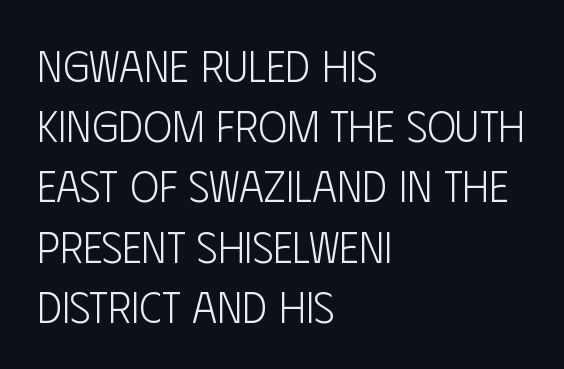
Q: Is the text bold? A: No.
Q: Is the text italic (slanted)? A: No, it is upright.
Q: Is the typeface a serif or a sans-serif typeface? A: Sans-serif.
Q: Is the text underlined? A: No.
Q: How is the paragraph aligned? A: Left-aligned.
Q: Is the spacing between letters normal or unusually wide? A: Normal.
Q: Is the spacing between lines tight, normal or loose? A: Normal.
Q: Width (condensed, normal, or wide)? A: Condensed.
Q: Stroke contrast? A: Low.
Q: x-height? A: Large.
Q: Monospaced? A: No.
